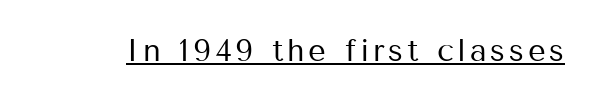
{"serif": "no", "italic": "no", "bold": "no", "weight": "regular", "width": "normal", "stroke_contrast": "medium", "x_height": "medium", "monospaced": "no", "underline": "yes", "glyph_px": 31}
